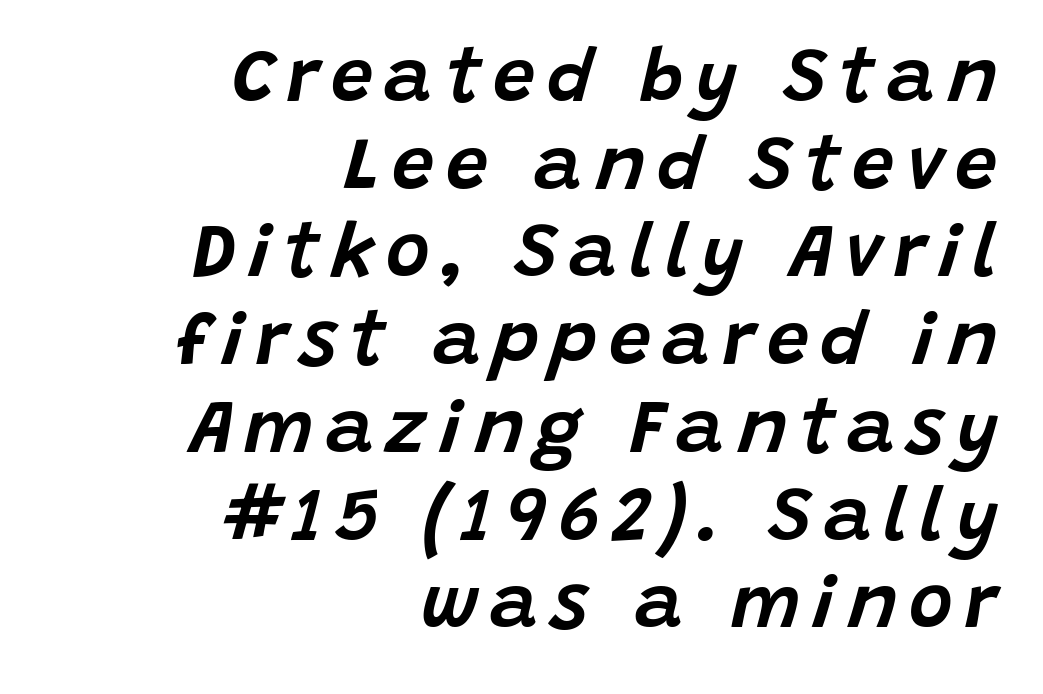
Q: Is the text italic (slanted)? A: Yes, it leans right by about 15 degrees.
Q: Is the text underlined? A: No.
Q: How is the paragraph aligned? A: Right-aligned.
Q: Width (condensed, normal, or wide)? A: Normal.
Q: Stroke contrast? A: Low.
Q: x-height? A: Large.
Q: Monospaced? A: No.
